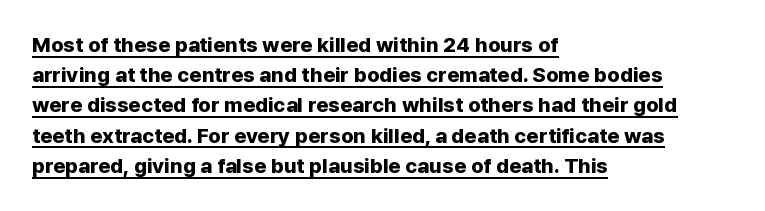
All the whitespace from short lines collects on the right. Quick note: interline space is typical. Is there any slant? The stems are plumb. Heavy, bold letterforms. The glyphs are accompanied by a horizontal stroke just below them. The passage shown has conventional tracking throughout.
